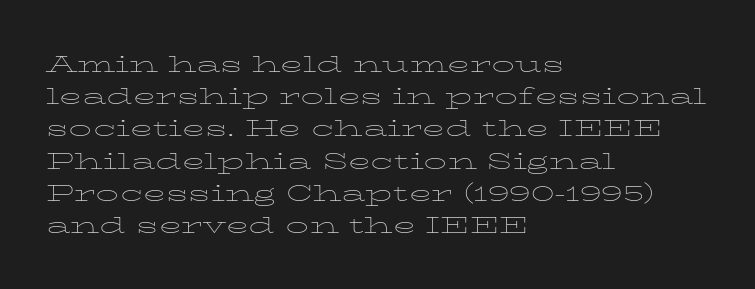
{"italic": "no", "bold": "no", "underline": "no", "align": "left", "line_spacing": "normal", "line_spacing_ratio": 1.4, "letter_spacing": "normal", "letter_spacing_em": 0.0, "glyph_px": 23}
